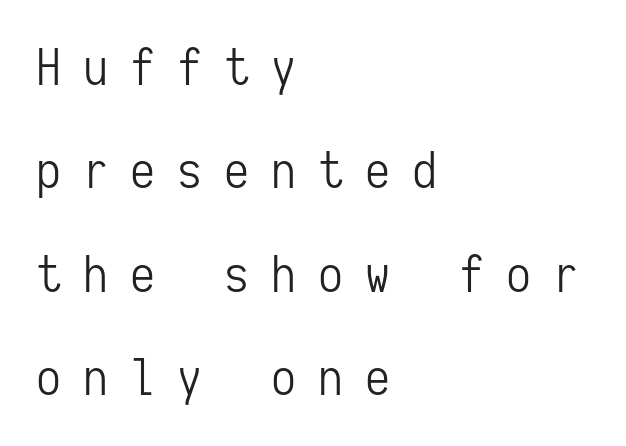
Q: Is the text bold? A: No.
Q: Is the text italic (slanted)? A: No, it is upright.
Q: Is the typeface a serif or a sans-serif typeface? A: Sans-serif.
Q: Is the text underlined? A: No.
Q: How is the paragraph aligned? A: Left-aligned.
Q: Is the spacing between letters normal or unusually wide? A: Unusually wide.
Q: Is the spacing between lines tight, normal or loose? A: Loose.
Q: Width (condensed, normal, or wide)? A: Condensed.
Q: Stroke contrast? A: Low.
Q: x-height? A: Medium.
Q: Monospaced? A: Yes.
